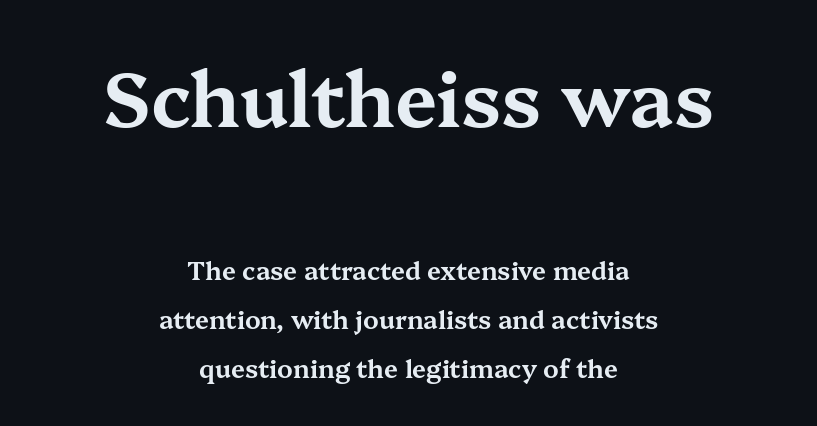
{"serif": "yes", "italic": "no", "width": "wide", "stroke_contrast": "medium", "x_height": "medium", "monospaced": "no", "underline": "no", "align": "center", "line_spacing": "loose", "line_spacing_ratio": 1.96, "letter_spacing": "normal", "letter_spacing_em": 0.0, "larger_block": "first", "size_ratio": 3.04, "glyph_px": 76}
